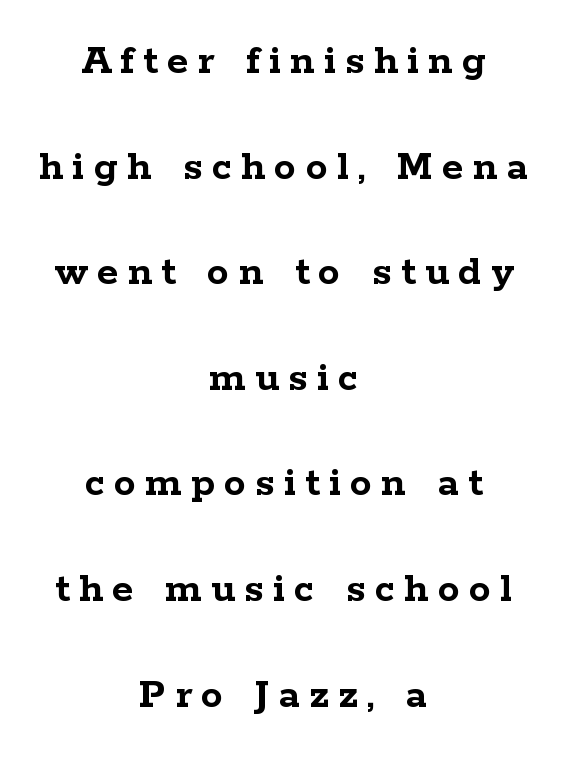
{"serif": "yes", "italic": "no", "bold": "yes", "weight": "semibold", "width": "wide", "stroke_contrast": "low", "x_height": "medium", "monospaced": "no", "underline": "no", "align": "center", "line_spacing": "loose", "line_spacing_ratio": 2.4, "letter_spacing": "wide", "letter_spacing_em": 0.21, "glyph_px": 44}
